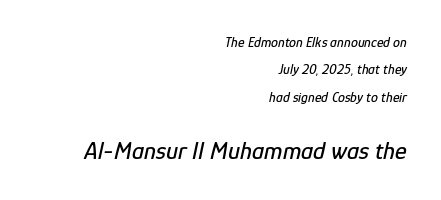
{"italic": "yes", "lean": "right", "slant_degrees": 12, "underline": "no", "align": "right", "line_spacing": "loose", "line_spacing_ratio": 1.96, "letter_spacing": "normal", "letter_spacing_em": 0.0, "larger_block": "second", "size_ratio": 1.79, "glyph_px": 25}
